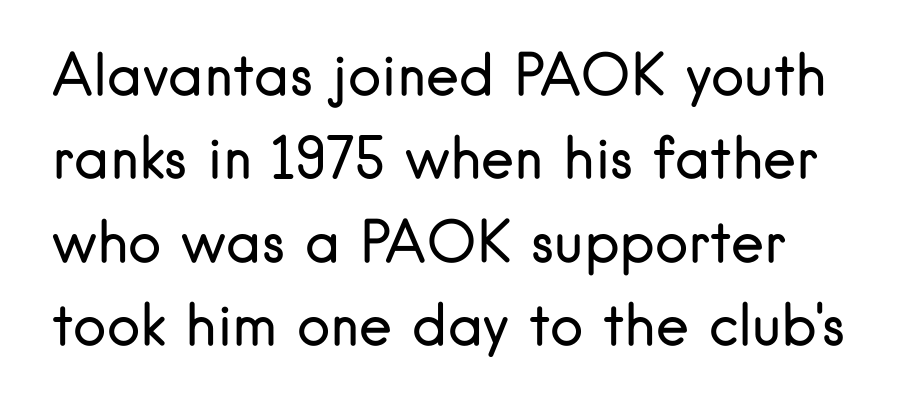
Q: Is the text bold? A: No.
Q: Is the text italic (slanted)? A: No, it is upright.
Q: Is the typeface a serif or a sans-serif typeface? A: Sans-serif.
Q: Is the text underlined? A: No.
Q: Is the spacing between letters normal or unusually wide? A: Normal.
Q: Is the spacing between lines tight, normal or loose? A: Normal.
Q: Width (condensed, normal, or wide)? A: Normal.
Q: Stroke contrast? A: Low.
Q: x-height? A: Small.
Q: Monospaced? A: No.
